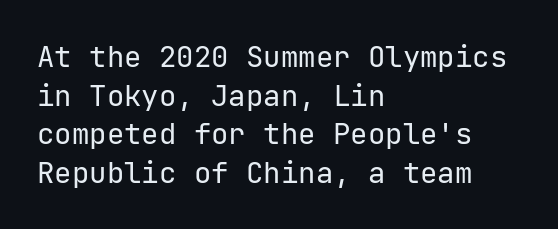
{"serif": "no", "italic": "no", "bold": "no", "weight": "regular", "width": "normal", "stroke_contrast": "low", "x_height": "medium", "underline": "no", "align": "left", "line_spacing": "normal", "line_spacing_ratio": 1.33, "letter_spacing": "normal", "letter_spacing_em": 0.0, "glyph_px": 29}
